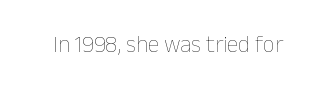
The type is set solid horizontally, with unmodified tracking. Words float on clear page, feet unadorned. A quiet, ordinary-to-light weight characterises the typeface. The type sits square on the baseline with zero lean.
